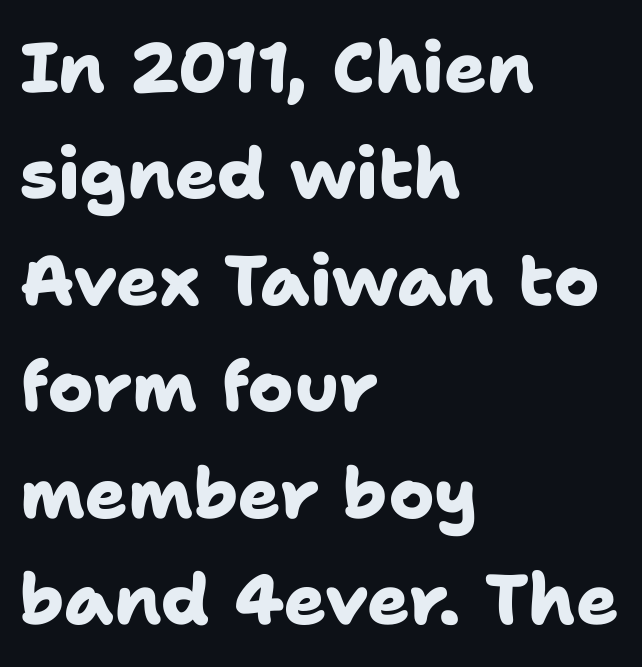
{"serif": "no", "bold": "yes", "weight": "heavy", "width": "normal", "stroke_contrast": "low", "x_height": "medium", "monospaced": "no", "underline": "no", "align": "left", "line_spacing": "normal", "line_spacing_ratio": 1.52, "letter_spacing": "normal", "letter_spacing_em": 0.0, "glyph_px": 70}
